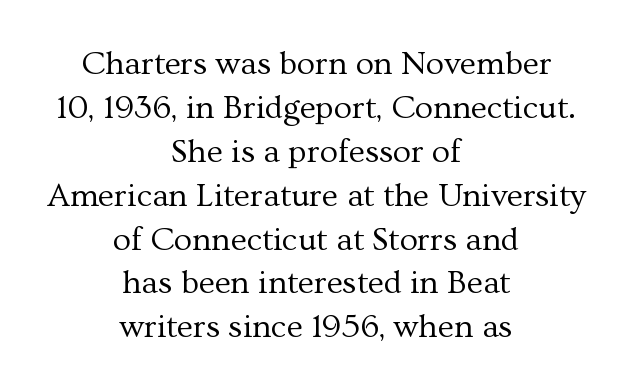
Underlining? Definitely not there. The weight would be labelled regular, book, light, or lighter still. Words appear dense and cohesive because spacing is normal. A serif font was chosen for this passage. Every row of glyphs is offset so its center matches the block's center.
